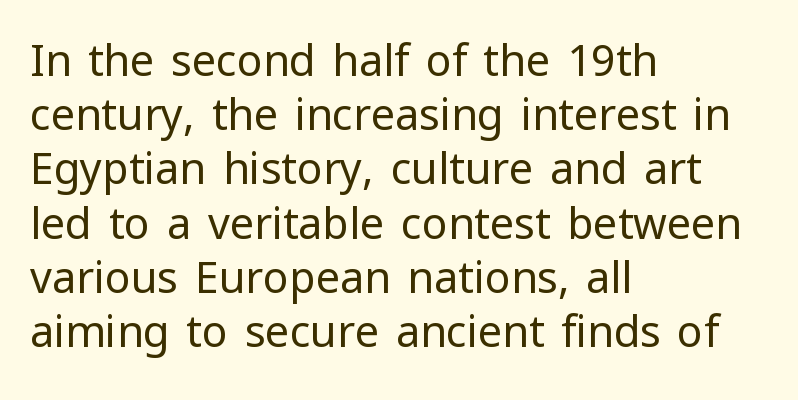
The image shows 43 px regular-weight sans-serif type, upright; set left-aligned, normal line spacing (1.26x), normal letter spacing, not underlined; low stroke contrast and a medium x-height.
